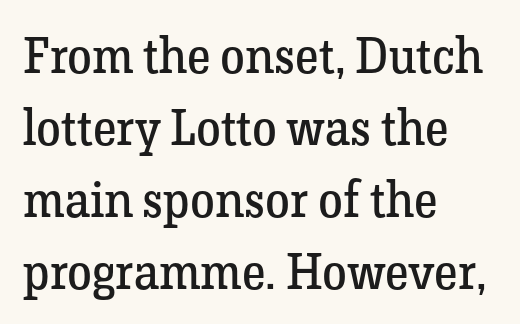
{"serif": "yes", "italic": "no", "bold": "no", "weight": "regular", "width": "normal", "stroke_contrast": "low", "x_height": "medium", "monospaced": "no", "underline": "no", "align": "left", "line_spacing": "normal", "line_spacing_ratio": 1.44, "letter_spacing": "normal", "letter_spacing_em": 0.0, "glyph_px": 50}
